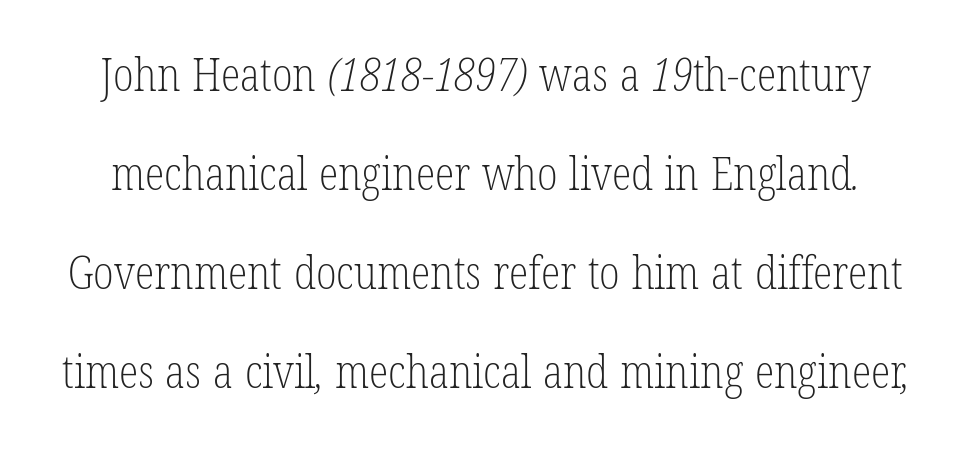
{"serif": "yes", "bold": "no", "weight": "light", "width": "condensed", "stroke_contrast": "low", "x_height": "medium", "monospaced": "no", "underline": "no", "line_spacing": "loose", "line_spacing_ratio": 2.2, "letter_spacing": "normal", "letter_spacing_em": 0.0, "glyph_px": 45}
